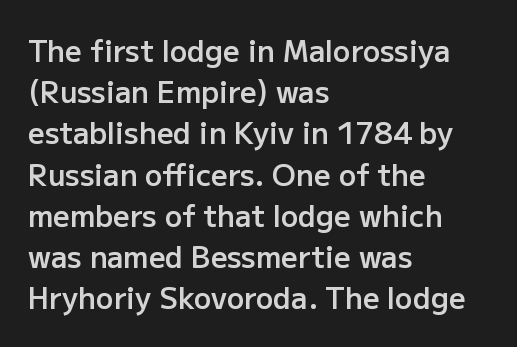
Q: Is the text bold? A: Semi-bold.
Q: Is the text italic (slanted)? A: No, it is upright.
Q: Is the typeface a serif or a sans-serif typeface? A: Sans-serif.
Q: Is the text underlined? A: No.
Q: How is the paragraph aligned? A: Left-aligned.
Q: Is the spacing between letters normal or unusually wide? A: Normal.
Q: Is the spacing between lines tight, normal or loose? A: Normal.
Q: Width (condensed, normal, or wide)? A: Normal.
Q: Stroke contrast? A: Low.
Q: x-height? A: Medium.
Q: Monospaced? A: No.
